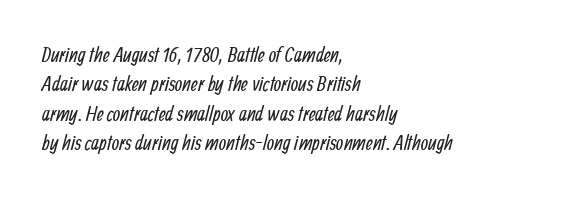
{"bold": "no", "underline": "no", "align": "left", "line_spacing": "normal", "line_spacing_ratio": 1.4, "letter_spacing": "normal", "letter_spacing_em": 0.0, "glyph_px": 21}
